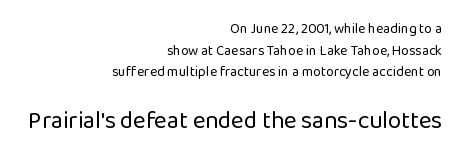
{"italic": "no", "bold": "no", "underline": "no", "align": "right", "line_spacing": "normal", "line_spacing_ratio": 1.54, "letter_spacing": "normal", "letter_spacing_em": 0.0, "larger_block": "second", "size_ratio": 1.71, "glyph_px": 24}
